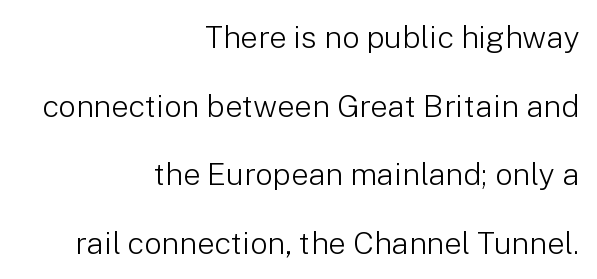
Every stem runs plumb, perpendicular to the baseline. Reading down the column, the eye jumps a long way to each next line. Bare-footed words on every line. The font is comparable to plain body text, perhaps lighter. Note: no serifs on the glyphs. Inter-character spacing is left at the font's built-in metrics.
